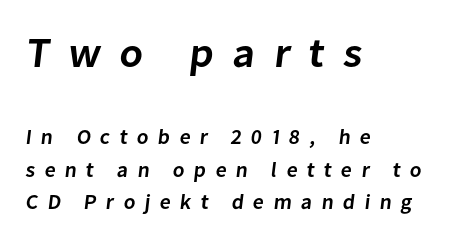
Summary of weight: moderately heavy, a semibold. The glyphs are unaccompanied by any horizontal stroke below them. Do the characters align in a grid? No, the font is proportional. Each new line begins a customary step beneath the previous one.
